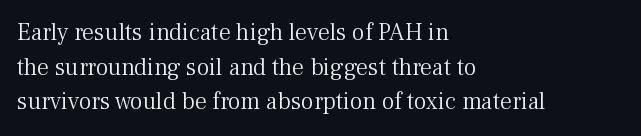
Q: Is the text bold? A: No.
Q: Is the text italic (slanted)? A: No, it is upright.
Q: Is the text underlined? A: No.
Q: How is the paragraph aligned? A: Left-aligned.
Q: Is the spacing between letters normal or unusually wide? A: Normal.
Q: Is the spacing between lines tight, normal or loose? A: Normal.
